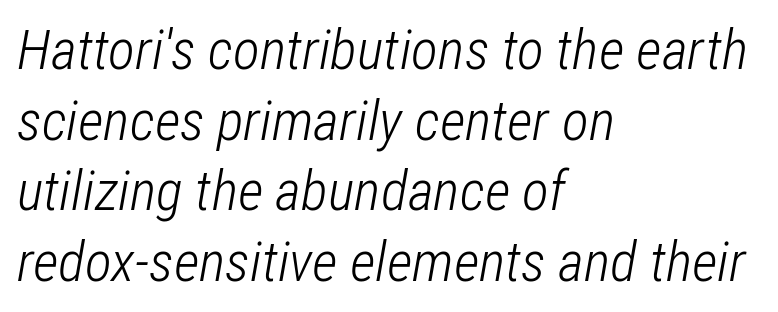
Notice how descenders clear the ascenders below comfortably — that's standard leading. Caption: standard tracking, unaltered. The passage shown is not bold in any degree. Just letters on the line, the space beneath them empty. You could not count columns in this text — the font is proportionally spaced. Does the lettering tilt? It does — this is italic.
